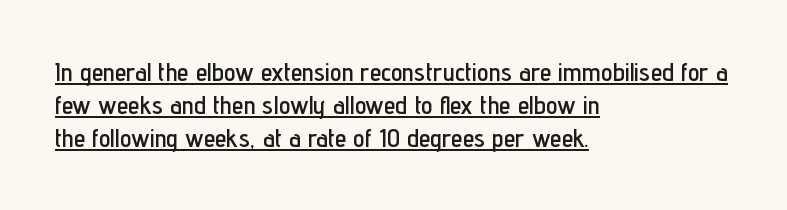
{"italic": "no", "underline": "yes", "align": "left", "line_spacing": "normal", "line_spacing_ratio": 1.27, "letter_spacing": "normal", "letter_spacing_em": 0.0, "glyph_px": 26}
